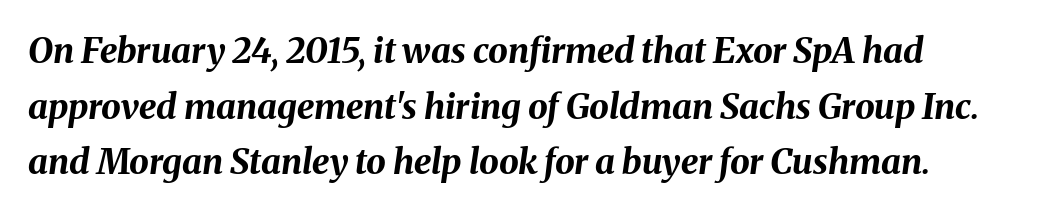
{"italic": "yes", "lean": "right", "slant_degrees": 8, "bold": "yes", "weight": "bold", "width": "normal", "stroke_contrast": "medium", "x_height": "medium", "monospaced": "no", "underline": "no", "line_spacing": "normal", "line_spacing_ratio": 1.59, "letter_spacing": "normal", "letter_spacing_em": 0.0, "glyph_px": 35}
